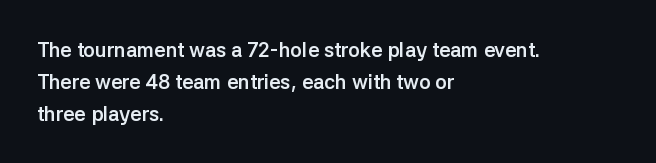
The image shows 20 px bold type, upright; set left-aligned, normal line spacing (1.59x), normal letter spacing, not underlined.
